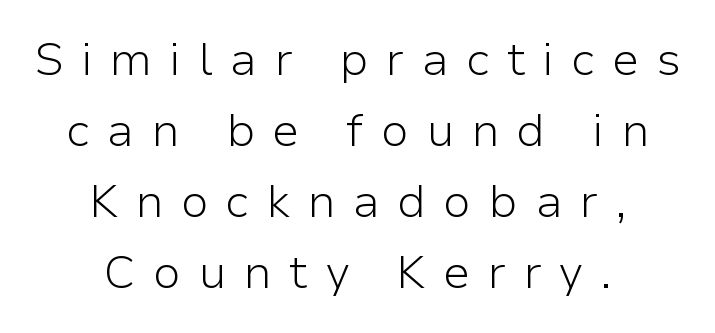
Stem width sits at or under what a default text font uses. Think of a printed novel: that variable character pitch is what you see here. Words appear elongated and porous because spacing is wide. The rows are spaced the way most documents space them. The words here are not underlined. Each line is balanced around a shared central axis.
